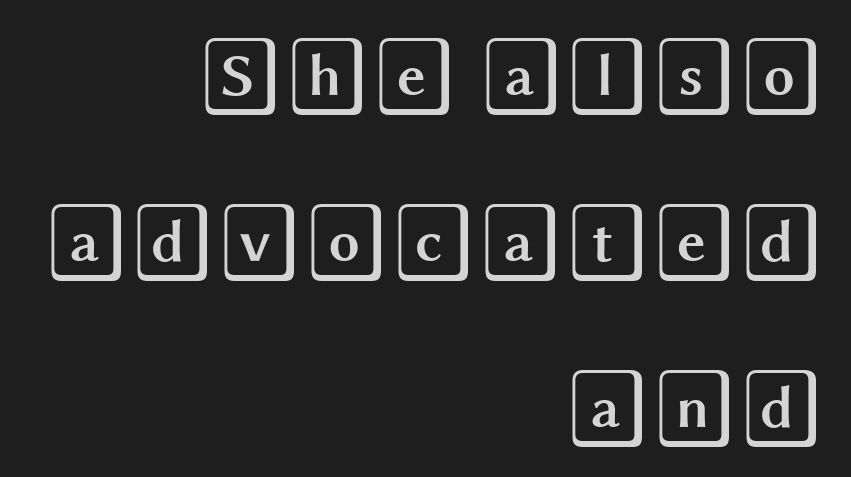
{"italic": "no", "width": "wide", "x_height": "large", "underline": "no", "align": "right", "line_spacing": "loose", "line_spacing_ratio": 2.1, "letter_spacing": "normal", "letter_spacing_em": 0.0, "glyph_px": 79}
